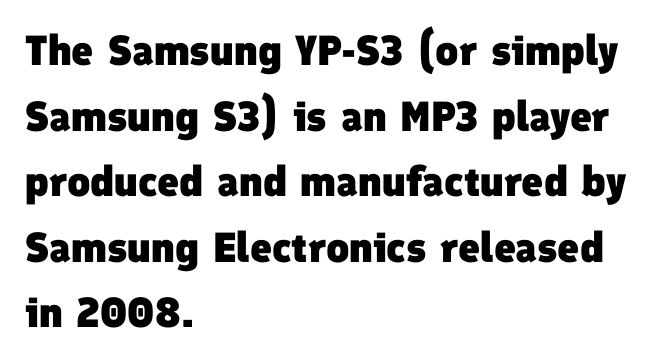
The image shows 42 px heavy sans-serif type; set left-aligned, normal line spacing (1.56x), normal letter spacing, not underlined; low stroke contrast and a medium x-height.
